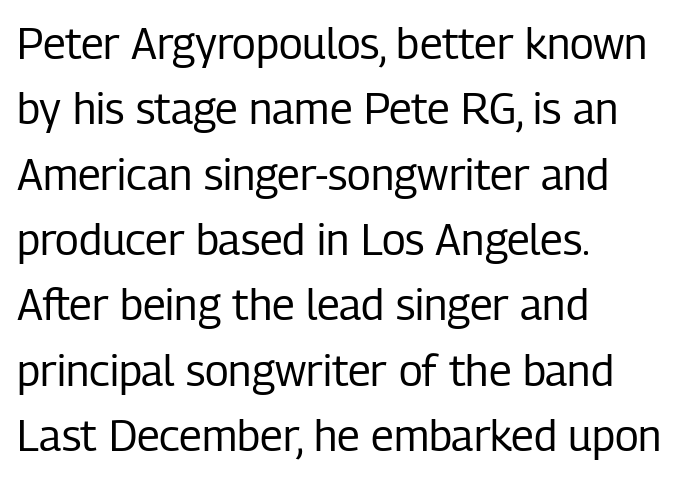
Vertical stems look standard width or narrower in stroke. Leading: standard. The strip under each line holds only bare page. Upright lettering throughout. Compared with a centered layout, this one pins lines to the left instead. The tracking reads as untouched default to a designer's eye.
